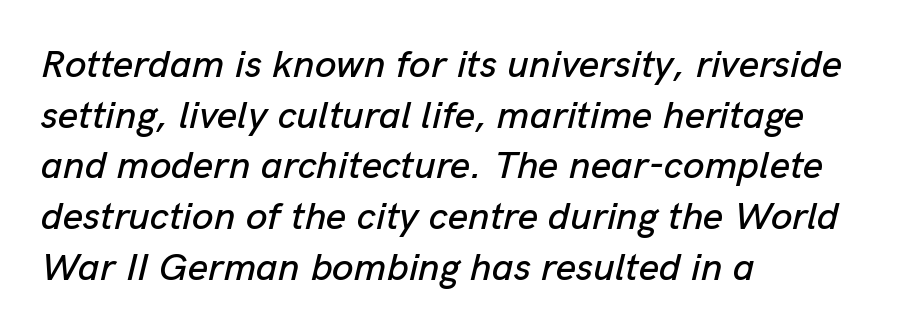
The image shows 39 px text type, italic (leaning right); set left-aligned, normal line spacing (1.3x), normal letter spacing, not underlined; low stroke contrast and a medium x-height.
